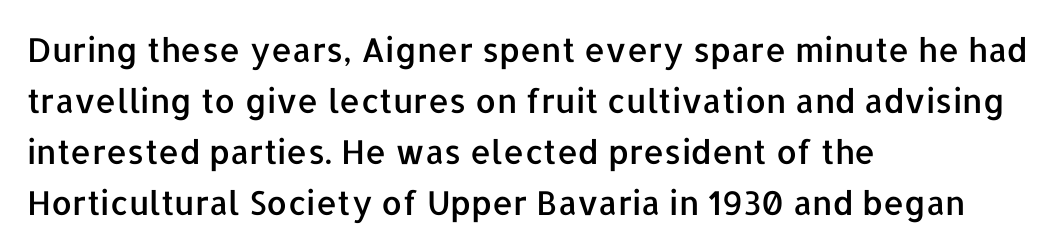
Q: Is the text italic (slanted)? A: No, it is upright.
Q: Is the typeface a serif or a sans-serif typeface? A: Sans-serif.
Q: Is the text underlined? A: No.
Q: How is the paragraph aligned? A: Left-aligned.
Q: Is the spacing between letters normal or unusually wide? A: Normal.
Q: Is the spacing between lines tight, normal or loose? A: Normal.
Q: Width (condensed, normal, or wide)? A: Normal.
Q: Stroke contrast? A: Low.
Q: x-height? A: Medium.
Q: Monospaced? A: No.
